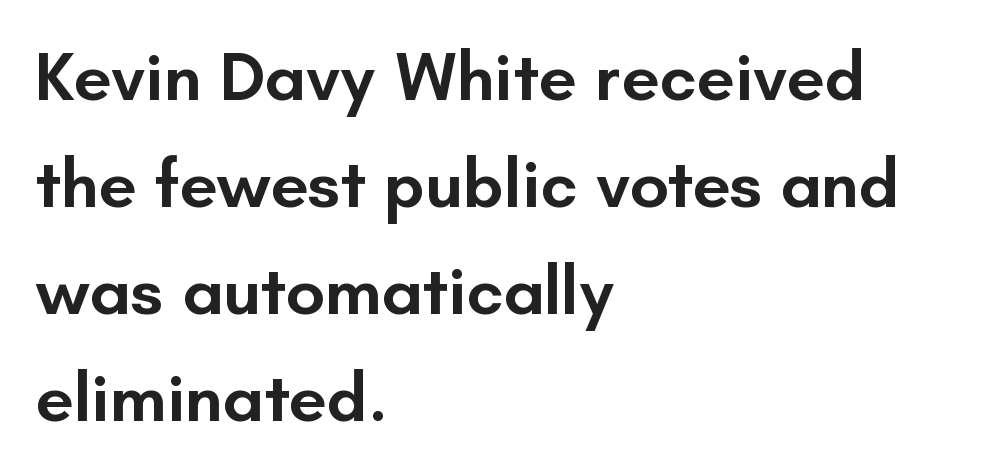
{"serif": "no", "italic": "no", "bold": "semi", "weight": "semibold", "width": "normal", "stroke_contrast": "low", "x_height": "small", "monospaced": "no", "underline": "no", "align": "left", "line_spacing": "normal", "line_spacing_ratio": 1.55, "letter_spacing": "normal", "letter_spacing_em": 0.0, "glyph_px": 69}
